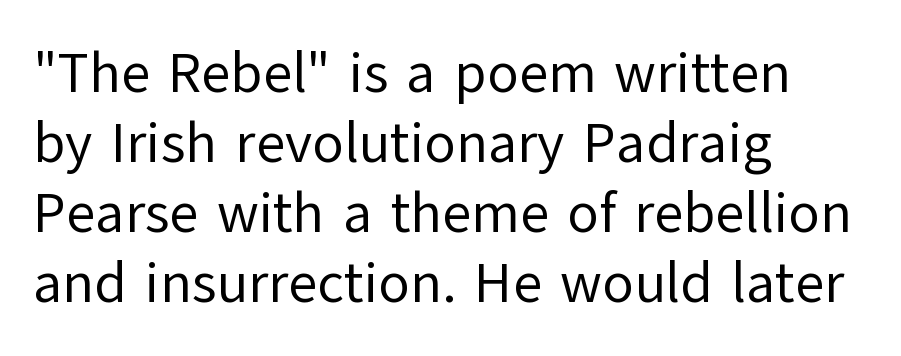
{"serif": "no", "italic": "no", "bold": "no", "weight": "regular", "width": "normal", "stroke_contrast": "low", "x_height": "medium", "monospaced": "no", "underline": "no", "align": "left", "line_spacing_ratio": 1.23, "letter_spacing": "normal", "letter_spacing_em": 0.0, "glyph_px": 57}
